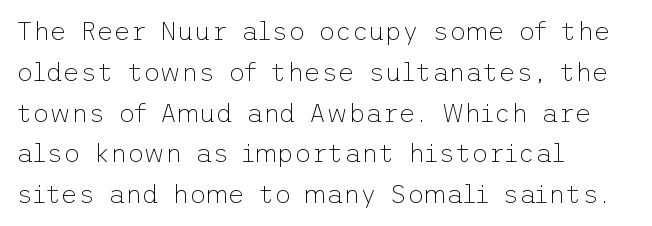
{"italic": "no", "bold": "no", "underline": "no", "align": "left", "line_spacing": "normal", "line_spacing_ratio": 1.57, "letter_spacing": "normal", "letter_spacing_em": 0.0, "glyph_px": 26}
